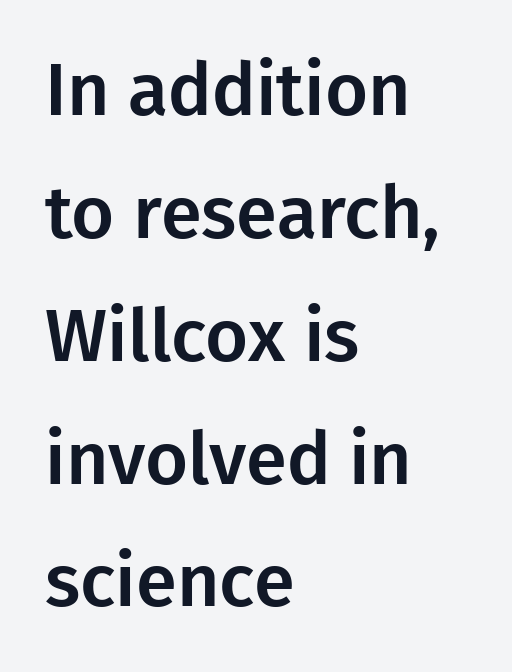
{"serif": "no", "italic": "no", "width": "normal", "stroke_contrast": "low", "x_height": "medium", "monospaced": "no", "underline": "no", "align": "left", "line_spacing": "normal", "line_spacing_ratio": 1.66, "letter_spacing": "normal", "letter_spacing_em": 0.0, "glyph_px": 74}
